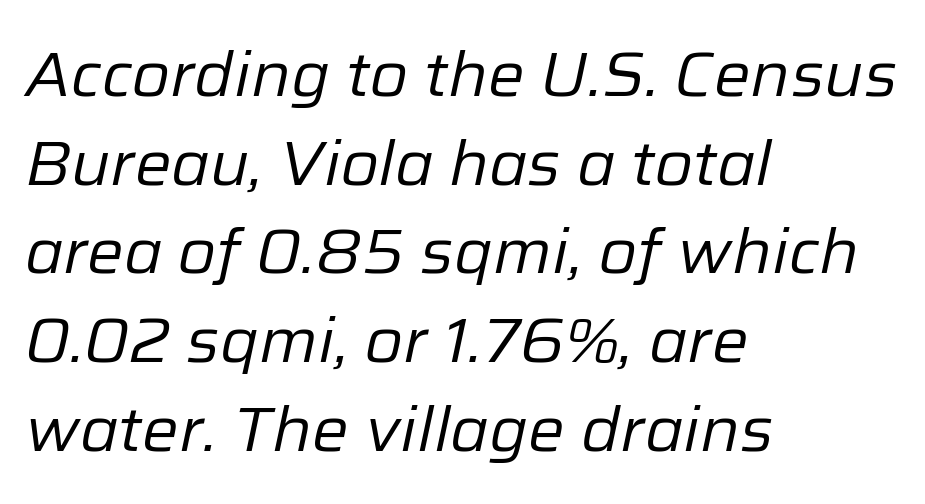
The image shows 62 px regular-weight type, italic (leaning right); set left-aligned, normal line spacing (1.43x), normal letter spacing, not underlined; low stroke contrast and a medium x-height.
